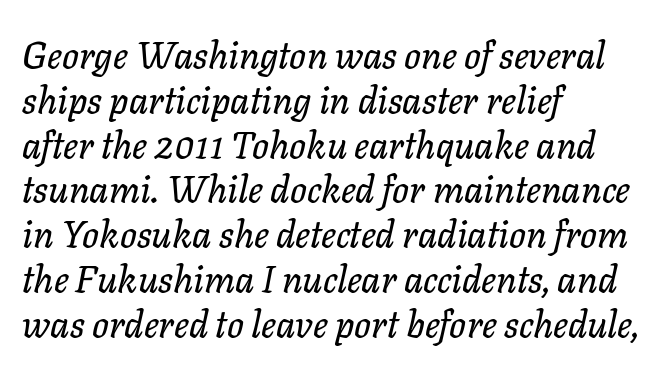
In terms of letterspacing, this is plain default setting. Spacing verdict: proportional, widths tailored to each character. The setting favours the left margin, as ordinary paragraphs usually do. These lines were composed using italics. Unmarked baselines from the first word to the last.
